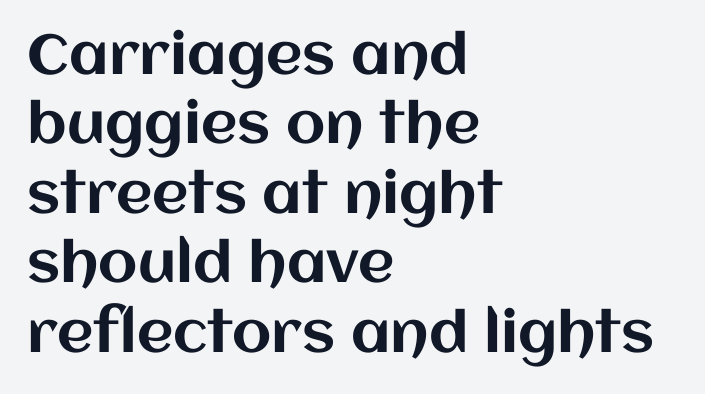
{"italic": "no", "width": "normal", "stroke_contrast": "medium", "x_height": "large", "monospaced": "no", "underline": "no", "align": "left", "line_spacing_ratio": 1.24, "letter_spacing": "normal", "letter_spacing_em": 0.0, "glyph_px": 56}
